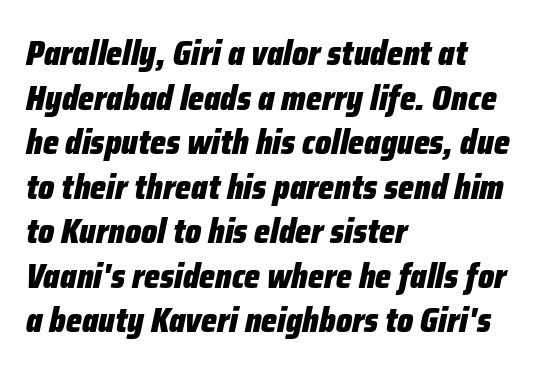
Q: Is the text bold? A: Yes.
Q: Is the text italic (slanted)? A: Yes, it leans right by about 12 degrees.
Q: Is the text underlined? A: No.
Q: How is the paragraph aligned? A: Left-aligned.
Q: Is the spacing between letters normal or unusually wide? A: Normal.
Q: Is the spacing between lines tight, normal or loose? A: Normal.
Q: Width (condensed, normal, or wide)? A: Condensed.
Q: Stroke contrast? A: Low.
Q: x-height? A: Medium.
Q: Monospaced? A: No.
